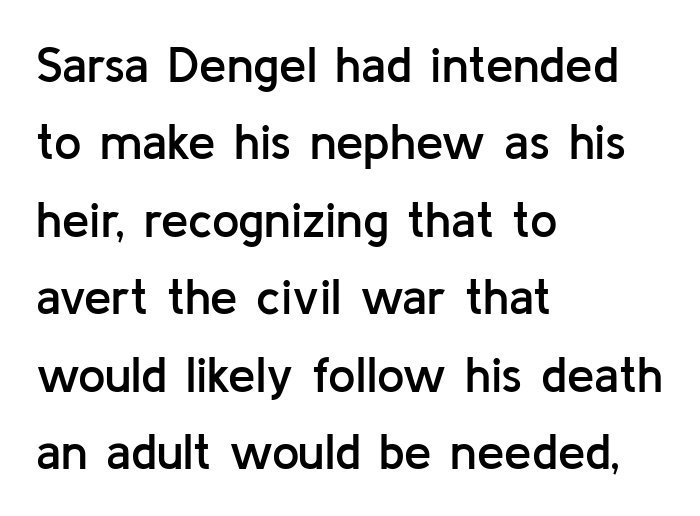
There is no visible air inserted between adjacent glyphs. It's the straight-up-and-down kind of type. Spacing verdict: proportional, widths tailored to each character. This rendering uses left alignment, leaving the right contour irregular. The passage shown is typeset with a sans-serif family.
